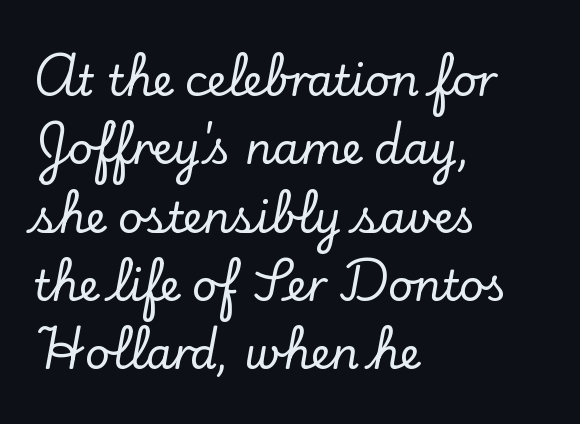
Q: Is the text italic (slanted)? A: Yes.
Q: Is the typeface a serif or a sans-serif typeface? A: Serif.
Q: Is the text underlined? A: No.
Q: How is the paragraph aligned? A: Left-aligned.
Q: Is the spacing between letters normal or unusually wide? A: Normal.
Q: Is the spacing between lines tight, normal or loose? A: Normal.
Q: Width (condensed, normal, or wide)? A: Normal.
Q: Stroke contrast? A: Low.
Q: x-height? A: Small.
Q: Monospaced? A: No.
